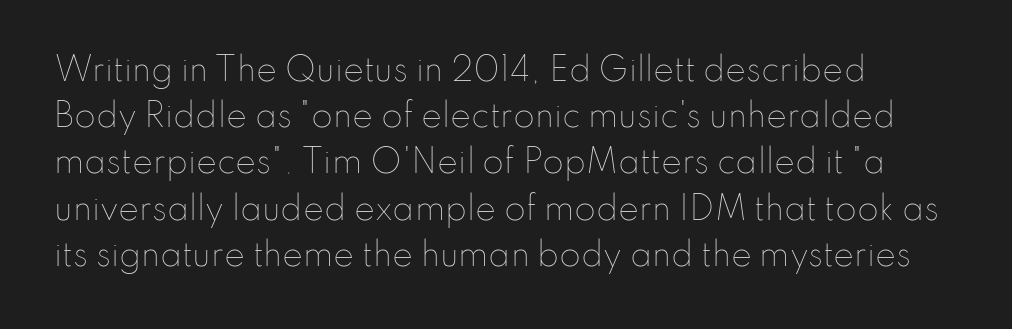
{"italic": "no", "bold": "no", "weight": "thin", "width": "normal", "stroke_contrast": "low", "x_height": "small", "monospaced": "no", "underline": "no", "align": "left", "line_spacing": "normal", "line_spacing_ratio": 1.49, "letter_spacing": "normal", "letter_spacing_em": 0.0, "glyph_px": 31}
